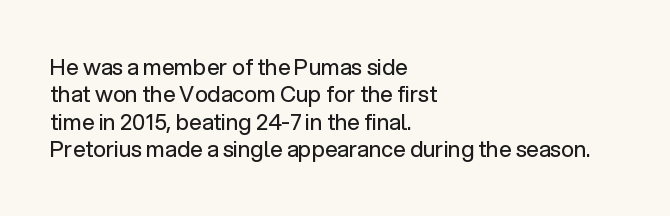
Q: Is the text bold? A: No.
Q: Is the text italic (slanted)? A: No, it is upright.
Q: Is the text underlined? A: No.
Q: How is the paragraph aligned? A: Left-aligned.
Q: Is the spacing between letters normal or unusually wide? A: Normal.
Q: Is the spacing between lines tight, normal or loose? A: Normal.
